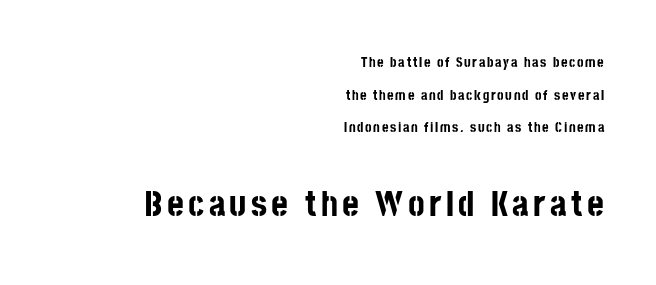
{"serif": "no", "italic": "no", "bold": "yes", "weight": "bold", "width": "condensed", "stroke_contrast": "low", "x_height": "large", "monospaced": "no", "underline": "no", "align": "right", "line_spacing": "loose", "line_spacing_ratio": 2.33, "larger_block": "second", "size_ratio": 2.57, "glyph_px": 36}
